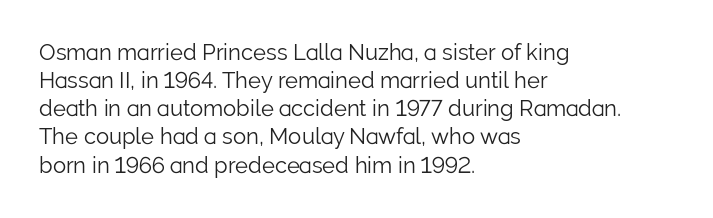
Q: Is the text bold? A: No.
Q: Is the text italic (slanted)? A: No, it is upright.
Q: Is the text underlined? A: No.
Q: How is the paragraph aligned? A: Left-aligned.
Q: Is the spacing between letters normal or unusually wide? A: Normal.
Q: Is the spacing between lines tight, normal or loose? A: Normal.
